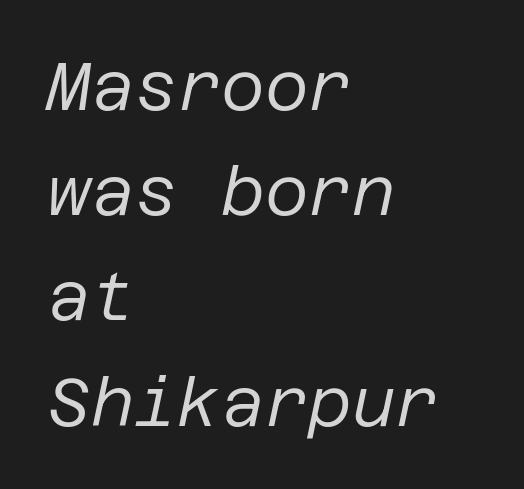
The specimen omits any rule beneath the text block's lines. Looking at the ascenders, they clearly lean. The strokes carry an ordinary text weight at most. There is no visible air inserted between adjacent glyphs. The line-height multiplier appears to be the usual default. This sample is left-justified, so line endings fall wherever the words run out.
